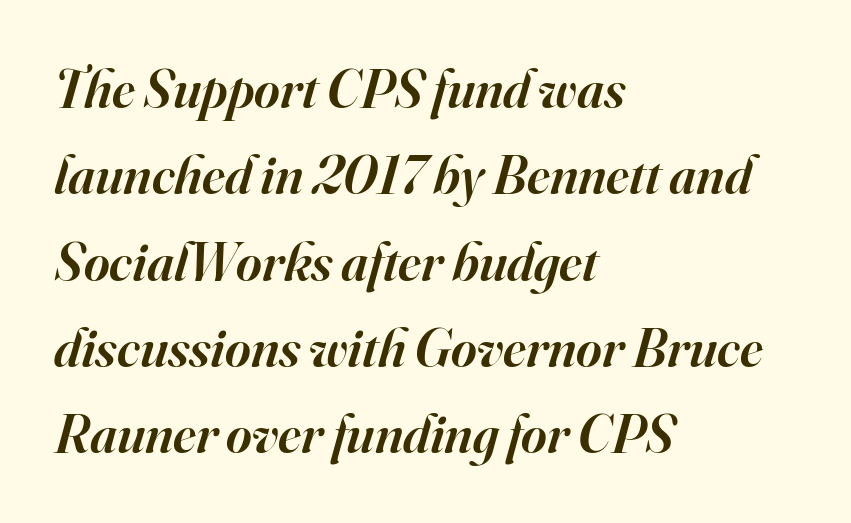
{"serif": "yes", "italic": "yes", "lean": "right", "slant_degrees": 16, "bold": "semi", "weight": "semibold", "width": "normal", "stroke_contrast": "high", "x_height": "small", "monospaced": "no", "underline": "no", "align": "left", "line_spacing": "normal", "line_spacing_ratio": 1.57, "letter_spacing": "normal", "letter_spacing_em": 0.0, "glyph_px": 55}
